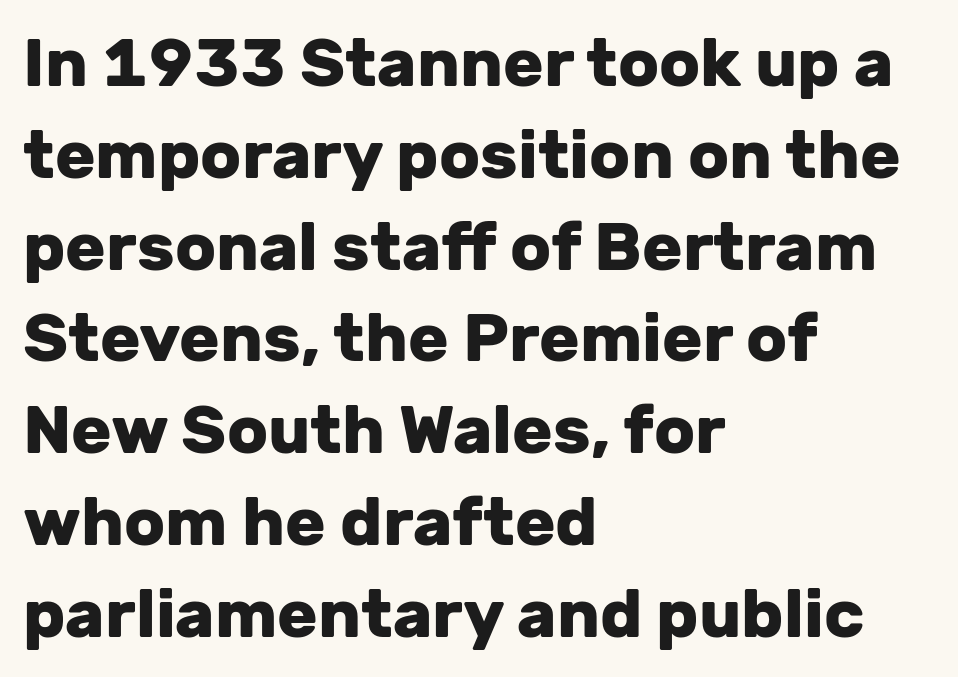
{"serif": "no", "italic": "no", "bold": "yes", "weight": "heavy", "width": "normal", "stroke_contrast": "low", "x_height": "medium", "monospaced": "no", "underline": "no", "align": "left", "line_spacing": "normal", "line_spacing_ratio": 1.37, "letter_spacing": "normal", "letter_spacing_em": 0.0, "glyph_px": 67}
